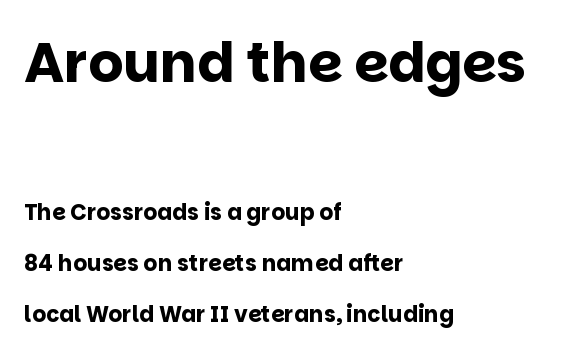
The image shows 55 px bold sans-serif type, upright; set left-aligned, loose line spacing (2.32x), normal letter spacing, not underlined; the first (top) block is 2.5x larger; low stroke contrast and a large x-height.
